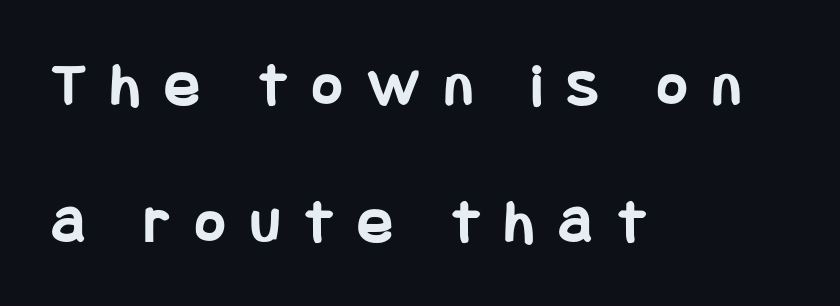
{"serif": "no", "italic": "no", "bold": "yes", "weight": "bold", "width": "condensed", "stroke_contrast": "low", "x_height": "large", "underline": "no", "align": "left", "line_spacing": "loose", "line_spacing_ratio": 2.14, "letter_spacing": "wide", "letter_spacing_em": 0.4, "glyph_px": 64}
